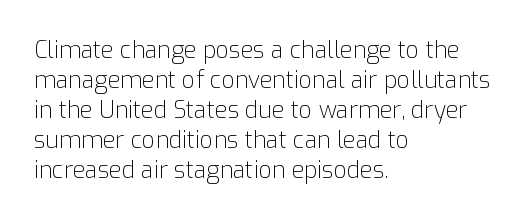
{"italic": "no", "bold": "no", "underline": "no", "align": "left", "line_spacing": "normal", "line_spacing_ratio": 1.3, "letter_spacing": "normal", "letter_spacing_em": 0.0, "glyph_px": 23}
